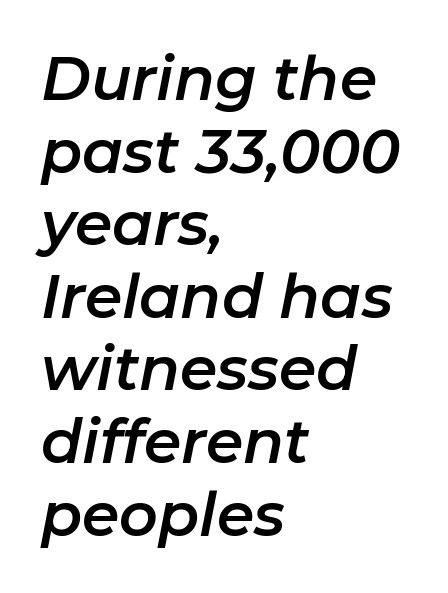
{"italic": "yes", "lean": "right", "slant_degrees": 11, "width": "normal", "stroke_contrast": "low", "x_height": "medium", "monospaced": "no", "underline": "no", "align": "left", "line_spacing_ratio": 1.21, "letter_spacing": "normal", "letter_spacing_em": 0.0, "glyph_px": 60}
